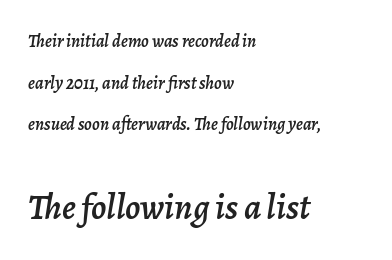
{"italic": "yes", "lean": "right", "slant_degrees": 7, "width": "normal", "stroke_contrast": "low", "x_height": "medium", "monospaced": "no", "underline": "no", "align": "left", "line_spacing": "loose", "line_spacing_ratio": 2.31, "letter_spacing": "normal", "letter_spacing_em": 0.0, "larger_block": "second", "size_ratio": 2.0, "glyph_px": 36}
